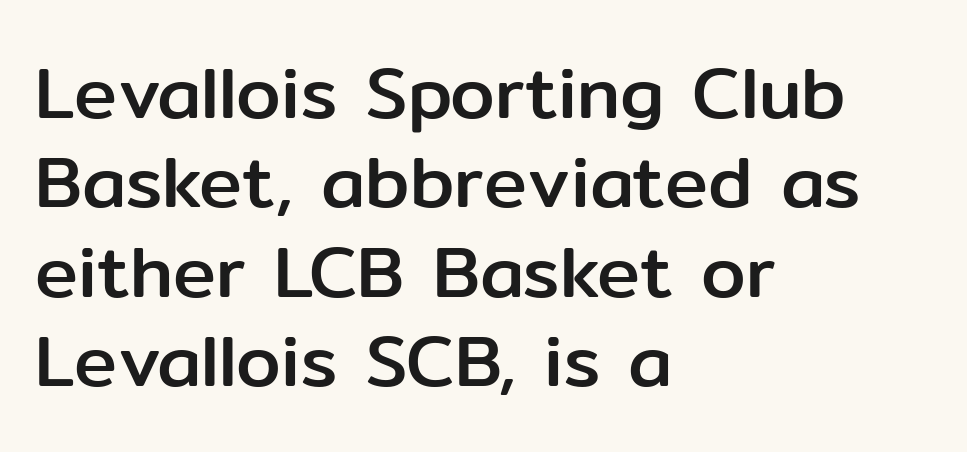
Note the varied advance widths — an 'i' is clearly narrower than an 'm'. Words appear dense and cohesive because spacing is normal. Layout note: lines flush left. Decoration check: the copy has no underline. This rendering employs a face without finishing strokes, i.e., a sans-serif. Style check: upright.
